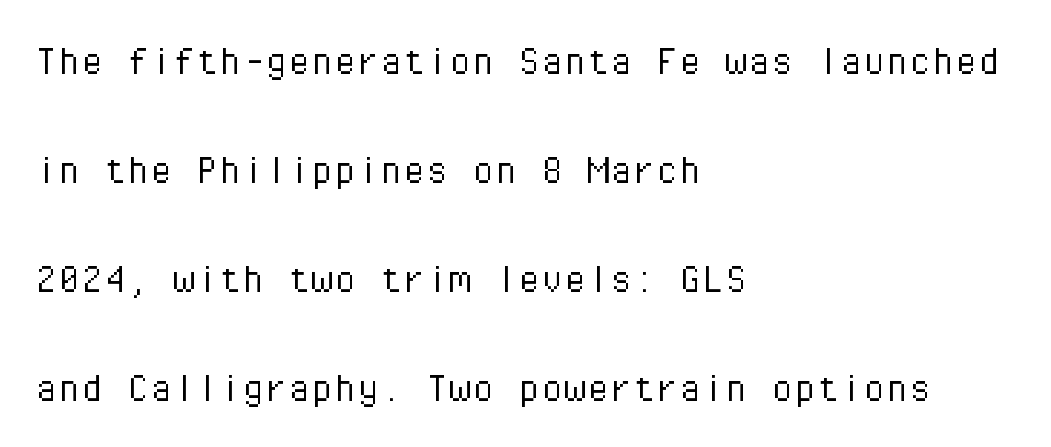
{"serif": "no", "italic": "no", "bold": "no", "weight": "light", "width": "normal", "stroke_contrast": "low", "x_height": "medium", "monospaced": "yes", "underline": "no", "align": "left", "line_spacing": "loose", "line_spacing_ratio": 2.37, "letter_spacing": "normal", "letter_spacing_em": 0.0, "glyph_px": 46}
